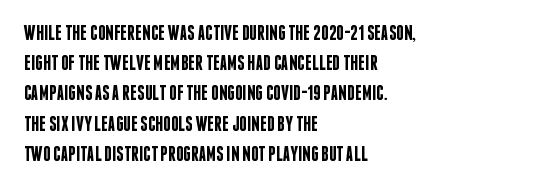
Vertical spacing — default. These lines stack with their left ends in a neat column. A typesetter would mark this as roman, not italic. Only glyphs here, with clear space below each row. What stands out about the letter spacing? Nothing — it is the standard amount.
